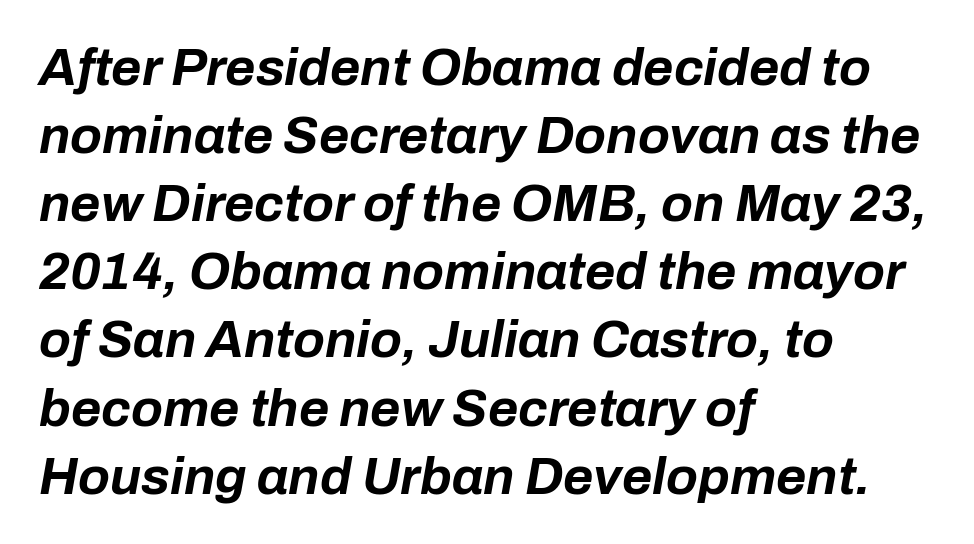
The image shows 52 px bold type, italic (leaning right); set left-aligned, normal line spacing (1.31x), normal letter spacing, not underlined; low stroke contrast and a medium x-height.
